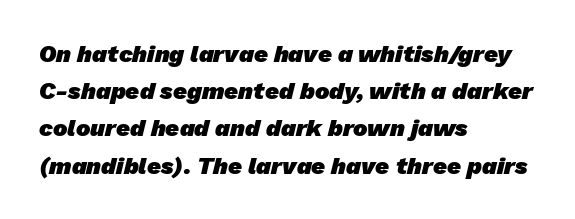
Q: Is the text bold? A: Yes.
Q: Is the text underlined? A: No.
Q: How is the paragraph aligned? A: Left-aligned.
Q: Is the spacing between letters normal or unusually wide? A: Normal.
Q: Is the spacing between lines tight, normal or loose? A: Normal.
